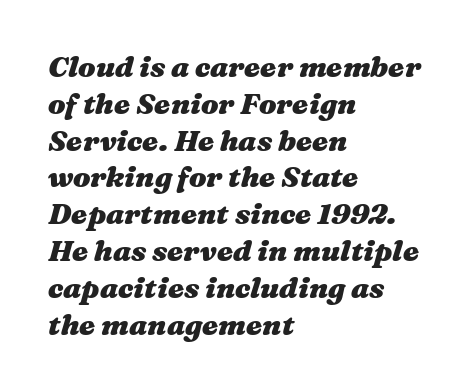
The image shows 29 px heavy, wide type, italic (leaning right); set left-aligned, normal line spacing (1.27x), normal letter spacing, not underlined; medium stroke contrast and a medium x-height.
